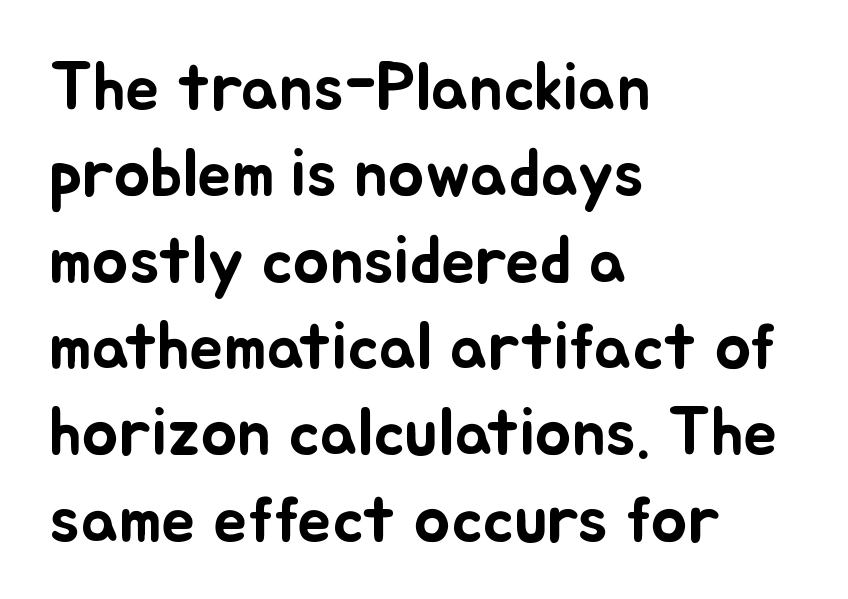
Q: Is the text italic (slanted)? A: No, it is upright.
Q: Is the text underlined? A: No.
Q: How is the paragraph aligned? A: Left-aligned.
Q: Is the spacing between letters normal or unusually wide? A: Normal.
Q: Is the spacing between lines tight, normal or loose? A: Normal.
Q: Width (condensed, normal, or wide)? A: Normal.
Q: Stroke contrast? A: Low.
Q: x-height? A: Small.
Q: Monospaced? A: No.
